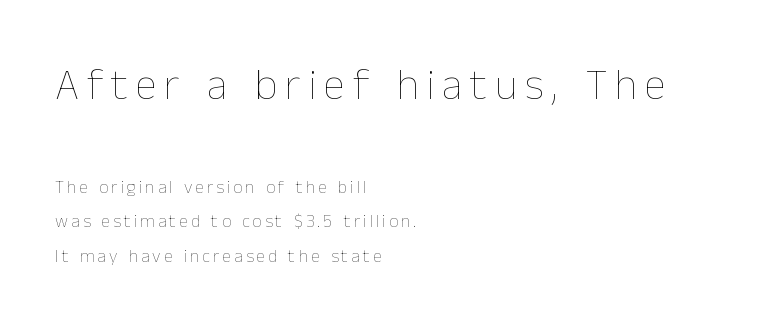
The image shows 44 px thin type, upright; set left-aligned, loose line spacing (1.92x), not underlined; the first (top) block is 2.44x larger; low stroke contrast and a medium x-height.
